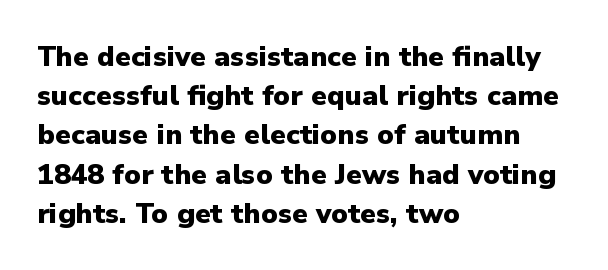
Q: Is the text bold? A: Yes.
Q: Is the text italic (slanted)? A: No, it is upright.
Q: Is the typeface a serif or a sans-serif typeface? A: Sans-serif.
Q: Is the text underlined? A: No.
Q: How is the paragraph aligned? A: Left-aligned.
Q: Is the spacing between letters normal or unusually wide? A: Normal.
Q: Is the spacing between lines tight, normal or loose? A: Normal.
Q: Width (condensed, normal, or wide)? A: Normal.
Q: Stroke contrast? A: Low.
Q: x-height? A: Medium.
Q: Monospaced? A: No.
